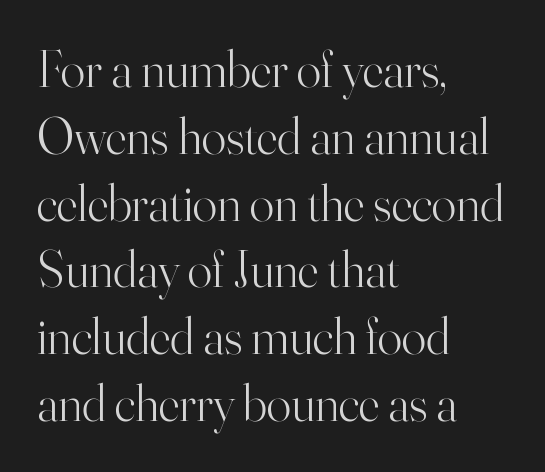
The image shows 51 px light serif type, upright; set left-aligned, normal line spacing (1.31x), normal letter spacing, not underlined; high stroke contrast and a small x-height.
